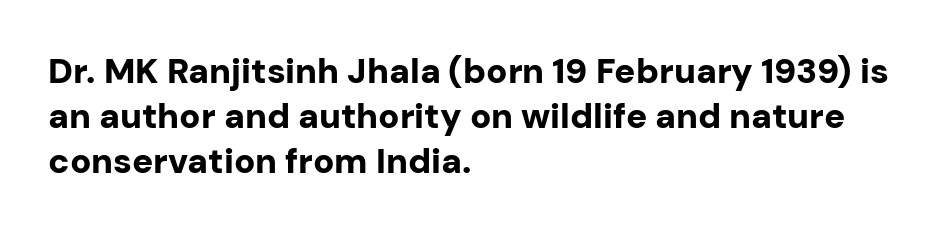
{"serif": "no", "italic": "no", "bold": "yes", "weight": "bold", "width": "normal", "stroke_contrast": "low", "x_height": "medium", "monospaced": "no", "underline": "no", "align": "left", "line_spacing": "normal", "line_spacing_ratio": 1.29, "letter_spacing": "normal", "letter_spacing_em": 0.0, "glyph_px": 35}
